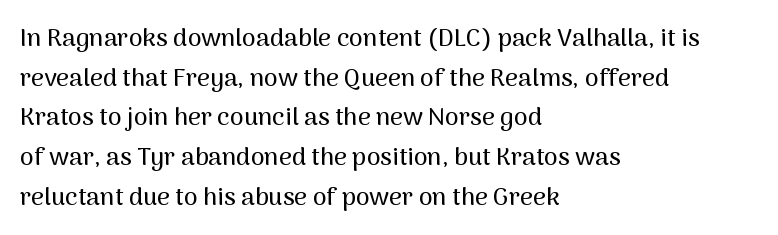
Q: Is the text italic (slanted)? A: No, it is upright.
Q: Is the text underlined? A: No.
Q: How is the paragraph aligned? A: Left-aligned.
Q: Is the spacing between letters normal or unusually wide? A: Normal.
Q: Is the spacing between lines tight, normal or loose? A: Normal.
